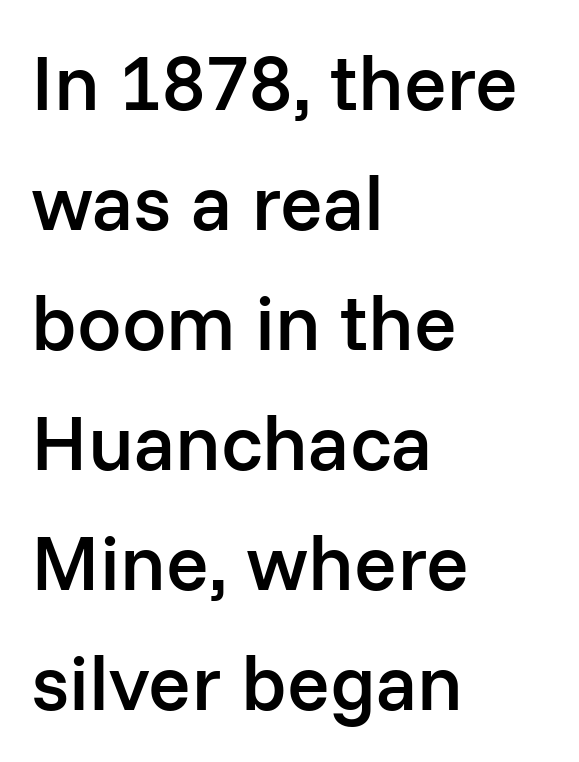
{"serif": "no", "italic": "no", "bold": "semi", "weight": "semibold", "width": "normal", "stroke_contrast": "low", "x_height": "medium", "monospaced": "no", "underline": "no", "align": "left", "line_spacing": "normal", "line_spacing_ratio": 1.52, "letter_spacing": "normal", "letter_spacing_em": 0.0, "glyph_px": 79}
